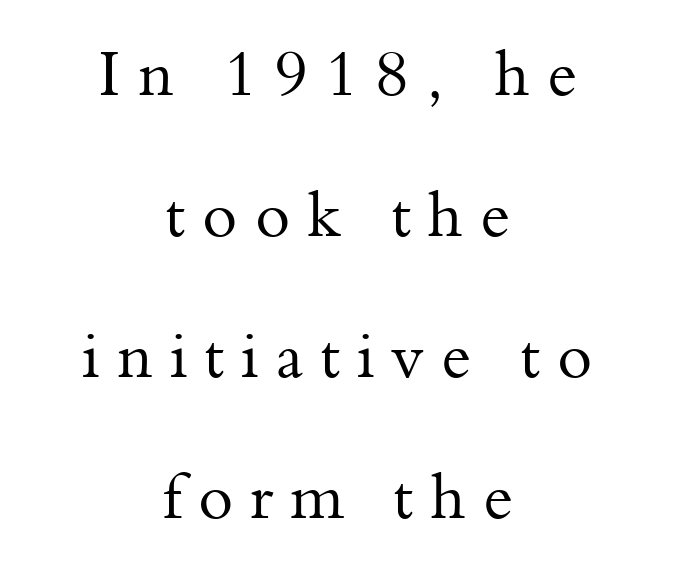
{"serif": "yes", "italic": "no", "bold": "no", "weight": "regular", "width": "normal", "stroke_contrast": "medium", "x_height": "small", "monospaced": "no", "underline": "no", "align": "center", "line_spacing": "loose", "line_spacing_ratio": 2.24, "letter_spacing": "wide", "letter_spacing_em": 0.27, "glyph_px": 63}
